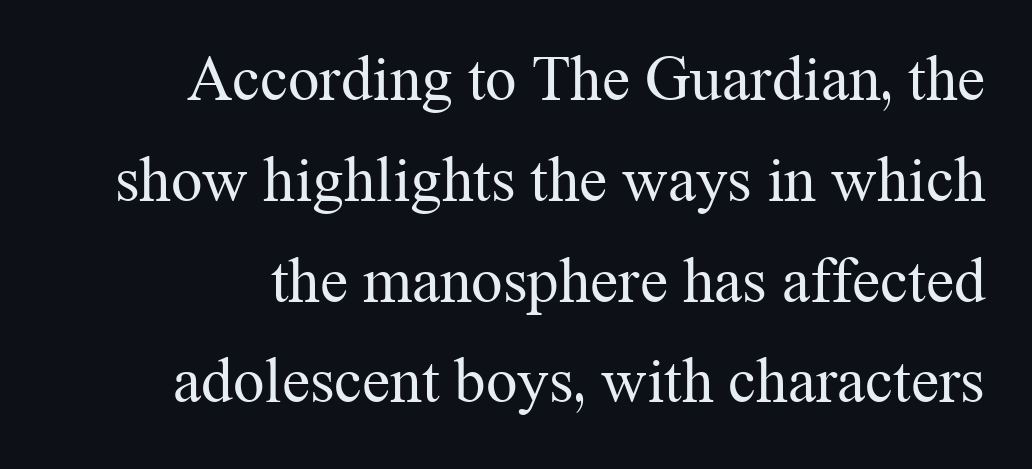
The type family on display is of the serif kind. It's the straight-up-and-down kind of type. Note the varied advance widths — an 'i' is clearly narrower than an 'm'. Does the leading feel generous? No, just average. No chunkiness to these letters — they're not bold. The space directly below the letters is spotless.
